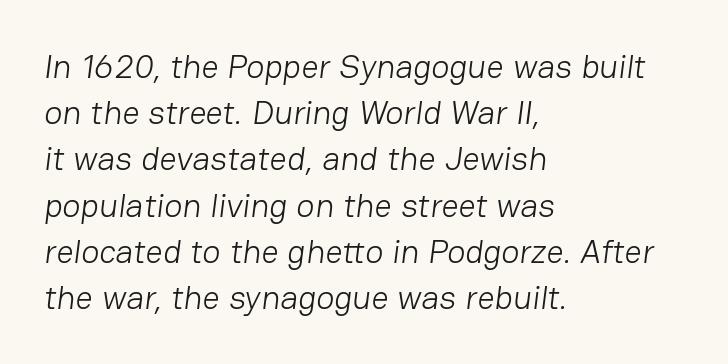
Q: Is the text bold? A: No.
Q: Is the typeface a serif or a sans-serif typeface? A: Sans-serif.
Q: Is the text underlined? A: No.
Q: How is the paragraph aligned? A: Left-aligned.
Q: Is the spacing between letters normal or unusually wide? A: Normal.
Q: Is the spacing between lines tight, normal or loose? A: Normal.
Q: Width (condensed, normal, or wide)? A: Normal.
Q: Stroke contrast? A: Low.
Q: x-height? A: Medium.
Q: Monospaced? A: No.
